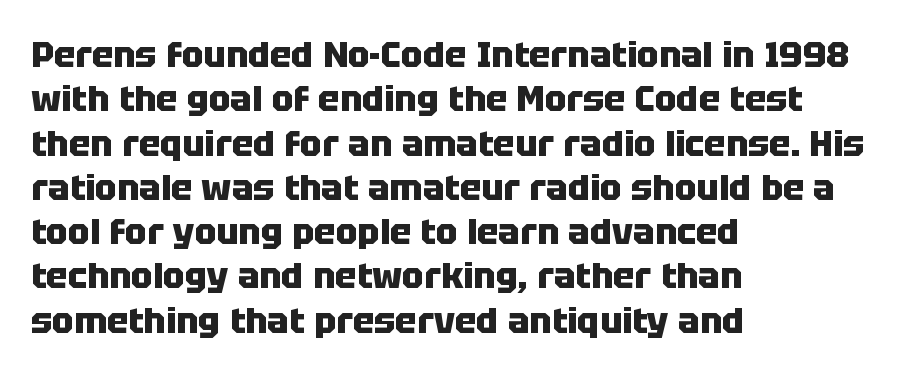
{"serif": "no", "italic": "no", "bold": "yes", "weight": "heavy", "width": "normal", "stroke_contrast": "low", "x_height": "large", "monospaced": "no", "underline": "no", "align": "left", "line_spacing_ratio": 1.23, "letter_spacing": "normal", "letter_spacing_em": 0.0, "glyph_px": 36}
